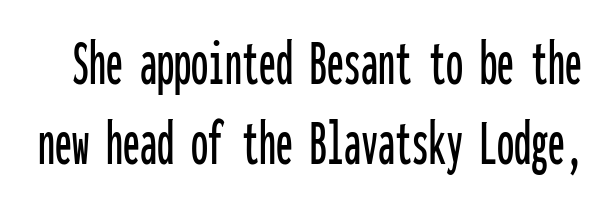
Q: Is the text italic (slanted)? A: No, it is upright.
Q: Is the typeface a serif or a sans-serif typeface? A: Sans-serif.
Q: Is the text underlined? A: No.
Q: Is the spacing between letters normal or unusually wide? A: Normal.
Q: Width (condensed, normal, or wide)? A: Condensed.
Q: Stroke contrast? A: Low.
Q: x-height? A: Medium.
Q: Monospaced? A: Yes.
